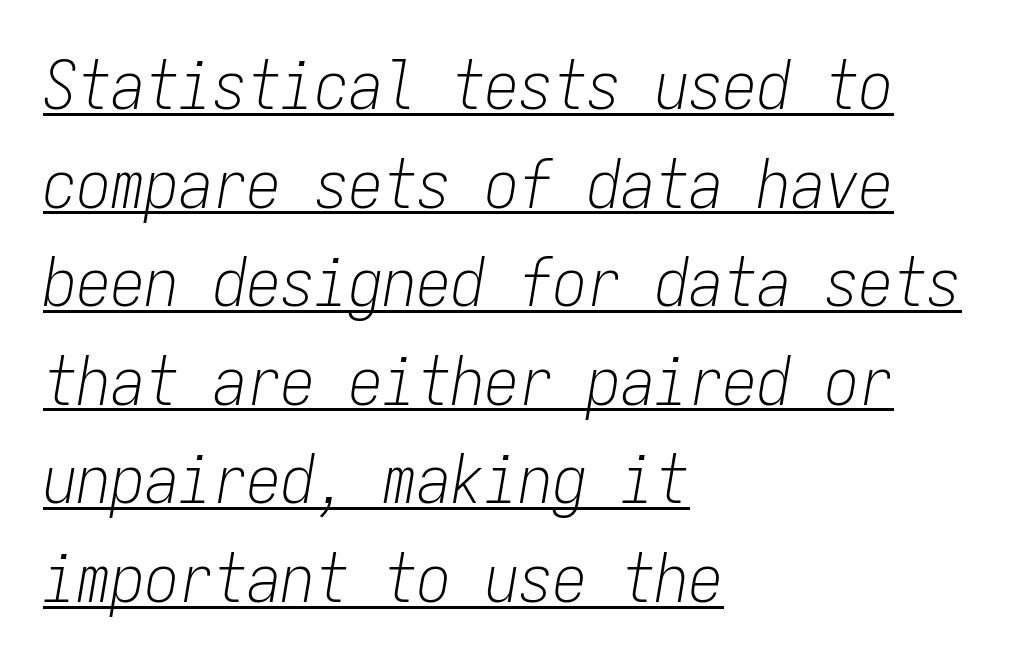
The image shows 68 px light, condensed type, italic (leaning right), monospaced; set left-aligned, normal line spacing (1.45x), normal letter spacing, underlined; low stroke contrast and a medium x-height.
